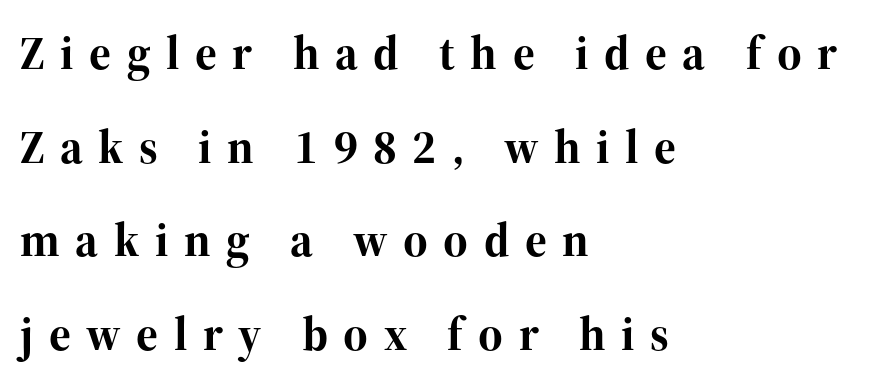
Q: Is the text bold? A: Yes.
Q: Is the text italic (slanted)? A: No, it is upright.
Q: Is the typeface a serif or a sans-serif typeface? A: Serif.
Q: Is the text underlined? A: No.
Q: How is the paragraph aligned? A: Left-aligned.
Q: Is the spacing between letters normal or unusually wide? A: Unusually wide.
Q: Is the spacing between lines tight, normal or loose? A: Loose.
Q: Width (condensed, normal, or wide)? A: Normal.
Q: Stroke contrast? A: High.
Q: x-height? A: Medium.
Q: Monospaced? A: No.
